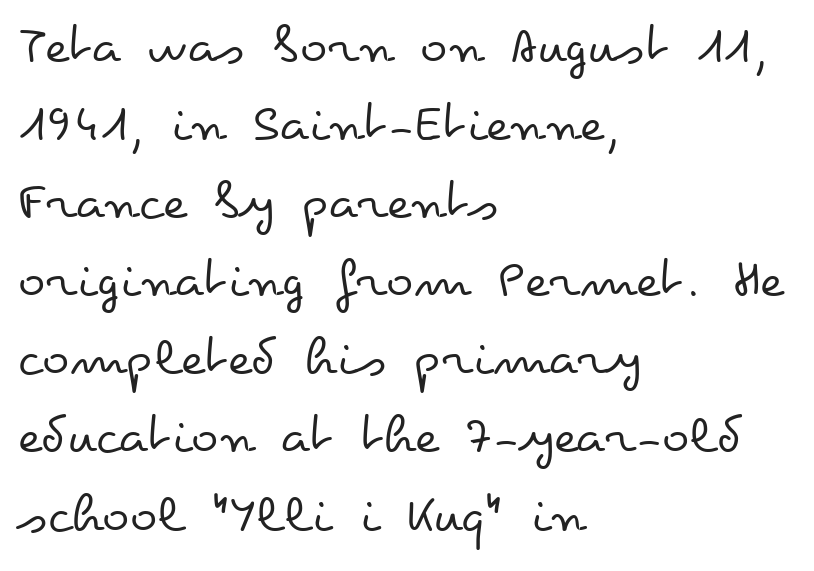
Every row of glyphs begins at an identical x-position on the left. The gaps between neighbouring characters are ordinary and unremarkable. Note the varied advance widths — an 'i' is clearly narrower than an 'm'. Anything drawn beneath the words? Only blank space.
